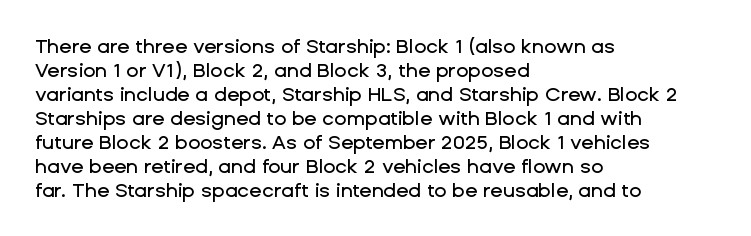
The image shows 20 px text type, upright; set left-aligned, line spacing 1.2x, normal letter spacing, not underlined.
